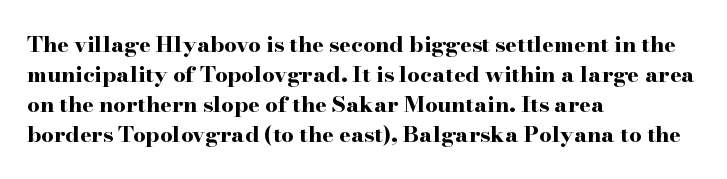
{"italic": "no", "bold": "yes", "underline": "no", "align": "left", "line_spacing": "normal", "line_spacing_ratio": 1.37, "letter_spacing": "normal", "letter_spacing_em": 0.0, "glyph_px": 22}
